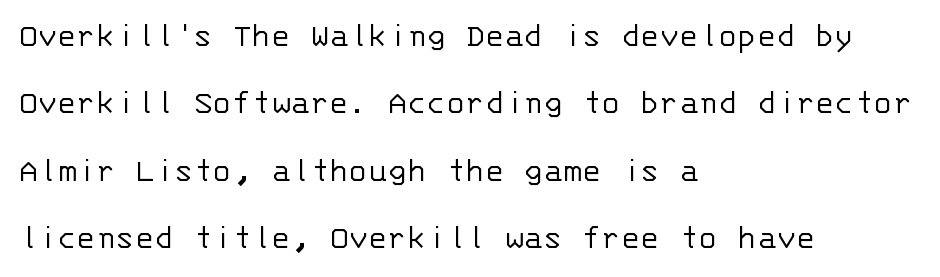
A classic flush-left, rag-right setting is used for this passage. The font is comparable to plain body text, perhaps lighter. Check where the strokes stop: nothing finishes them off — pure sans. The rendering uses typewriter-style spacing with identical character cells.
